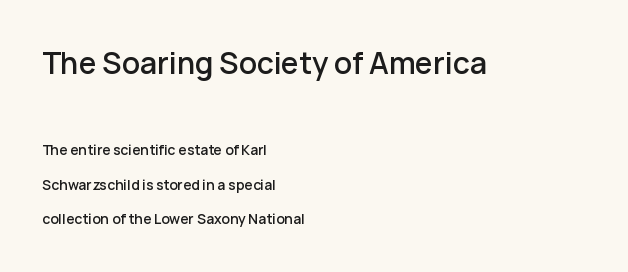
Q: Is the text italic (slanted)? A: No, it is upright.
Q: Is the typeface a serif or a sans-serif typeface? A: Sans-serif.
Q: Is the text underlined? A: No.
Q: How is the paragraph aligned? A: Left-aligned.
Q: Is the spacing between letters normal or unusually wide? A: Normal.
Q: Is the spacing between lines tight, normal or loose? A: Loose.
Q: Which block of text is set in a larger size, the first (top) or the second (bottom)? A: The first (top) one.
Q: Width (condensed, normal, or wide)? A: Normal.
Q: Stroke contrast? A: Low.
Q: x-height? A: Medium.
Q: Monospaced? A: No.
